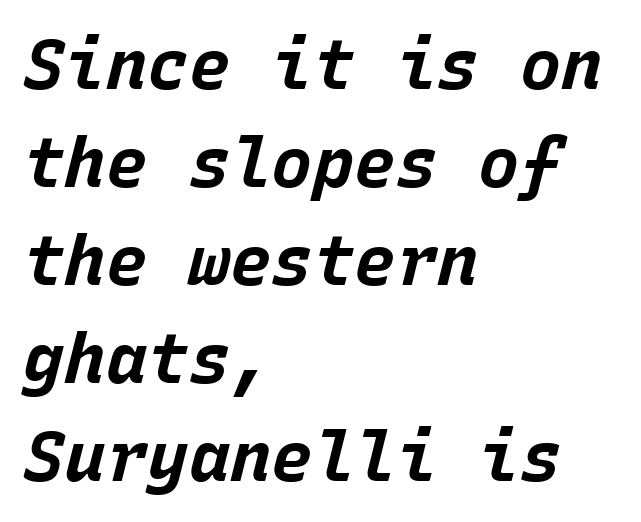
Notice how thick the strokes are: this is what a full bold looks like. This sample has the even, mechanical cadence of fixed-width lettering. The passage is arranged the way most books set body copy — flush left. Rule under the text: the space is simply empty. Caption: standard tracking, unaltered. Students, observe: this is what conventionally led text looks like.
